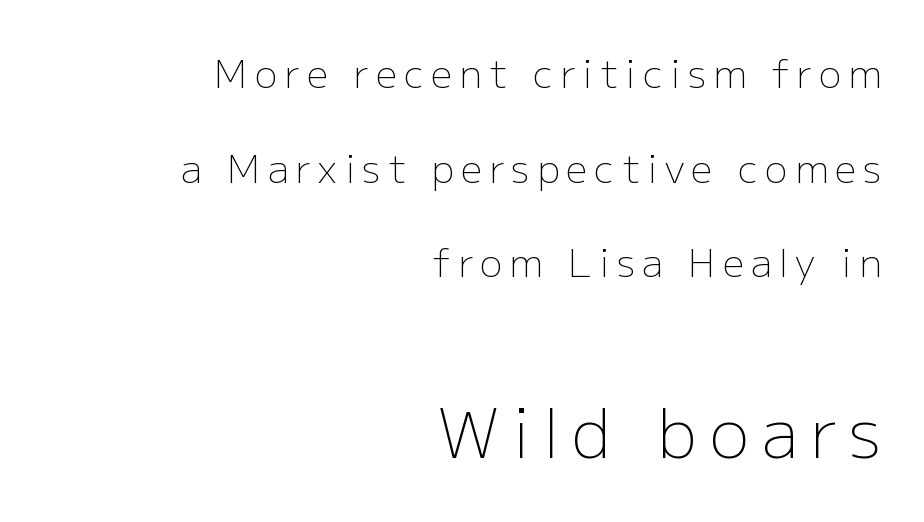
Q: Is the text bold? A: No.
Q: Is the text italic (slanted)? A: No, it is upright.
Q: Is the typeface a serif or a sans-serif typeface? A: Sans-serif.
Q: Is the text underlined? A: No.
Q: How is the paragraph aligned? A: Right-aligned.
Q: Is the spacing between lines tight, normal or loose? A: Loose.
Q: Which block of text is set in a larger size, the first (top) or the second (bottom)? A: The second (bottom) one.
Q: Width (condensed, normal, or wide)? A: Normal.
Q: Stroke contrast? A: Low.
Q: x-height? A: Medium.
Q: Monospaced? A: No.
